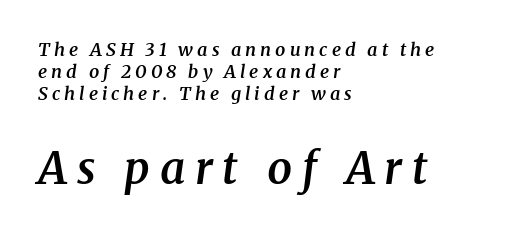
{"serif": "yes", "italic": "yes", "lean": "right", "slant_degrees": 8, "bold": "semi", "weight": "semibold", "width": "normal", "stroke_contrast": "medium", "x_height": "medium", "monospaced": "no", "underline": "no", "align": "left", "line_spacing_ratio": 1.23, "letter_spacing": "wide", "letter_spacing_em": 0.22, "larger_block": "second", "size_ratio": 2.44, "glyph_px": 44}
